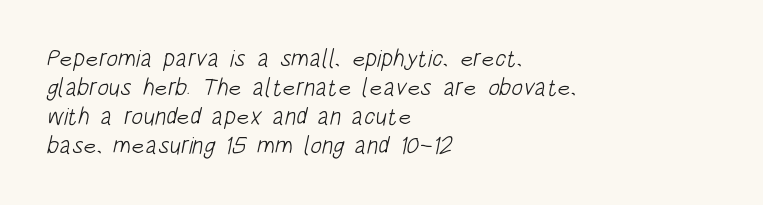
Q: Is the text bold? A: No.
Q: Is the text underlined? A: No.
Q: How is the paragraph aligned? A: Left-aligned.
Q: Is the spacing between letters normal or unusually wide? A: Normal.
